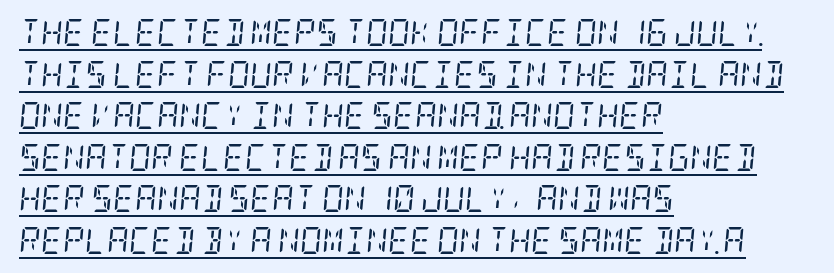
Q: Is the text bold? A: No.
Q: Is the text italic (slanted)? A: Yes, it leans right by about 5 degrees.
Q: Is the text underlined? A: Yes.
Q: How is the paragraph aligned? A: Left-aligned.
Q: Is the spacing between letters normal or unusually wide? A: Normal.
Q: Is the spacing between lines tight, normal or loose? A: Normal.
